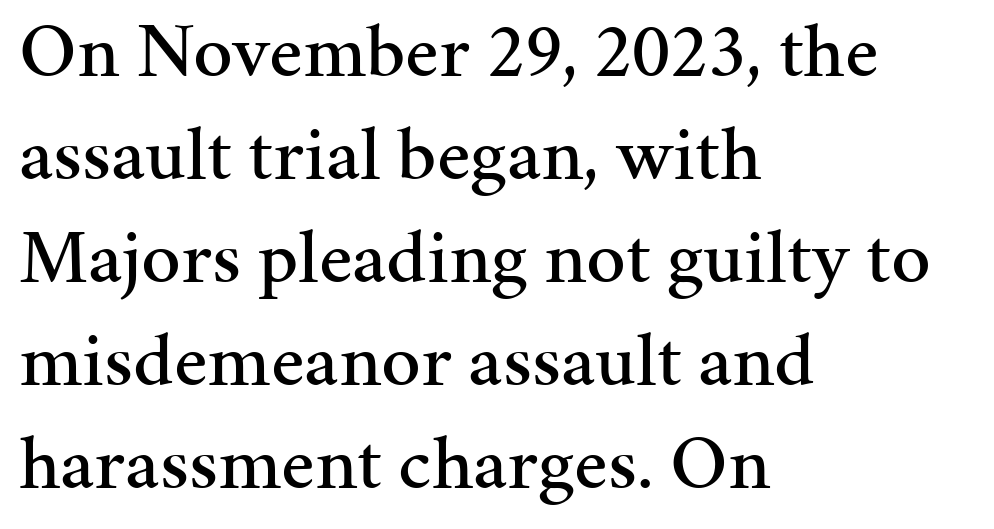
{"serif": "yes", "italic": "no", "width": "normal", "stroke_contrast": "medium", "x_height": "medium", "monospaced": "no", "underline": "no", "align": "left", "line_spacing": "normal", "line_spacing_ratio": 1.32, "letter_spacing": "normal", "letter_spacing_em": 0.0, "glyph_px": 78}
